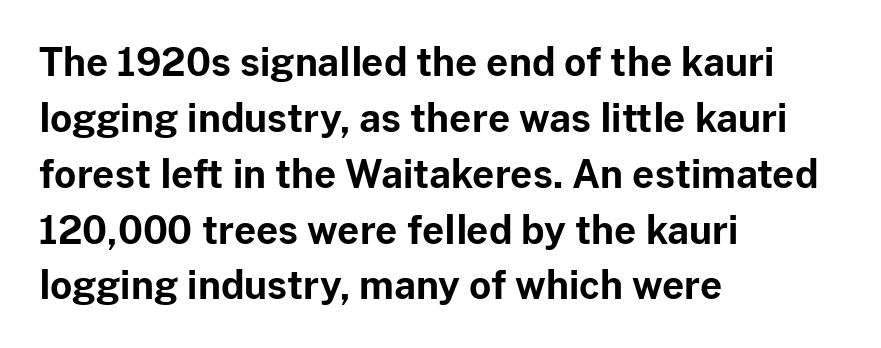
The image shows 38 px bold sans-serif type, upright; set left-aligned, normal line spacing (1.47x), normal letter spacing, not underlined; low stroke contrast and a medium x-height.
